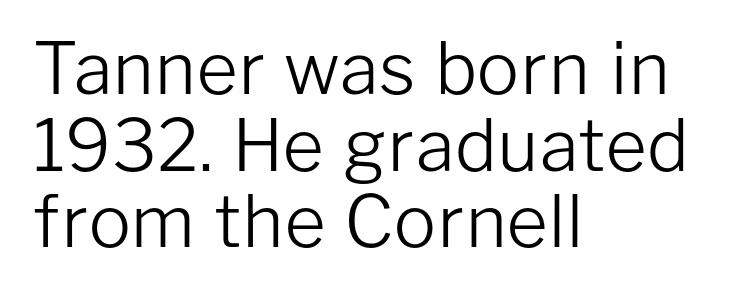
{"serif": "no", "italic": "no", "bold": "no", "weight": "light", "width": "normal", "stroke_contrast": "low", "x_height": "medium", "monospaced": "no", "underline": "no", "align": "left", "line_spacing": "tight", "line_spacing_ratio": 1.08, "letter_spacing": "normal", "letter_spacing_em": 0.0, "glyph_px": 71}
